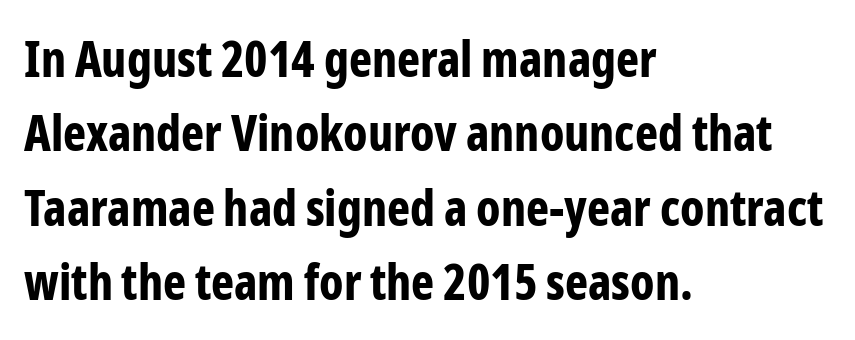
{"serif": "no", "italic": "no", "bold": "yes", "weight": "bold", "width": "condensed", "stroke_contrast": "low", "x_height": "medium", "monospaced": "no", "underline": "no", "align": "left", "line_spacing": "normal", "line_spacing_ratio": 1.52, "letter_spacing": "normal", "letter_spacing_em": 0.0, "glyph_px": 49}
